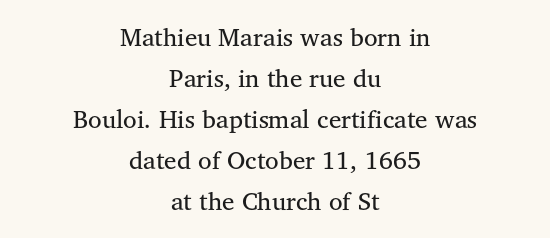
The image shows 25 px text type, upright; set centered, normal line spacing (1.64x), normal letter spacing, not underlined.
